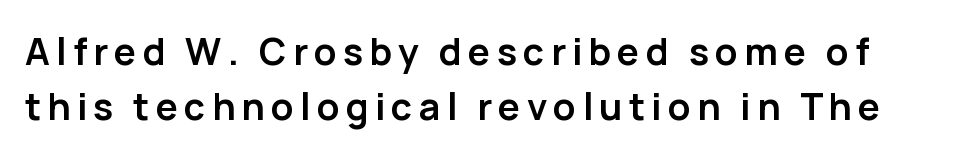
The image shows 37 px semibold sans-serif type, upright; set normal line spacing (1.49x), not underlined; low stroke contrast and a medium x-height.
